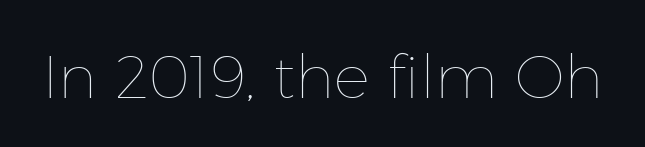
The image shows 60 px thin type, upright; set normal letter spacing, not underlined; low stroke contrast and a medium x-height.
